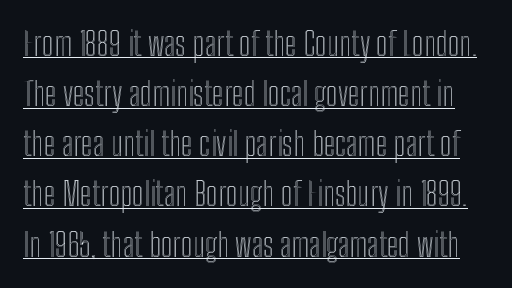
The image shows 33 px condensed type, upright; set normal line spacing (1.52x), normal letter spacing, underlined; a medium x-height.
